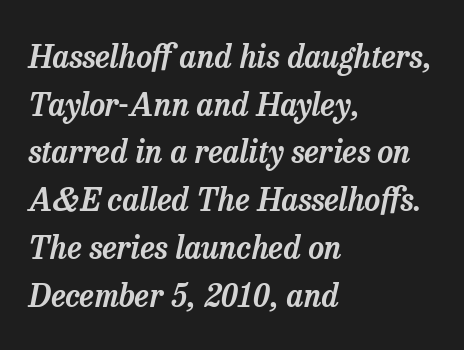
{"serif": "yes", "italic": "yes", "lean": "right", "slant_degrees": 13, "width": "normal", "stroke_contrast": "low", "x_height": "medium", "monospaced": "no", "underline": "no", "align": "left", "line_spacing": "normal", "line_spacing_ratio": 1.54, "letter_spacing": "normal", "letter_spacing_em": 0.0, "glyph_px": 31}
